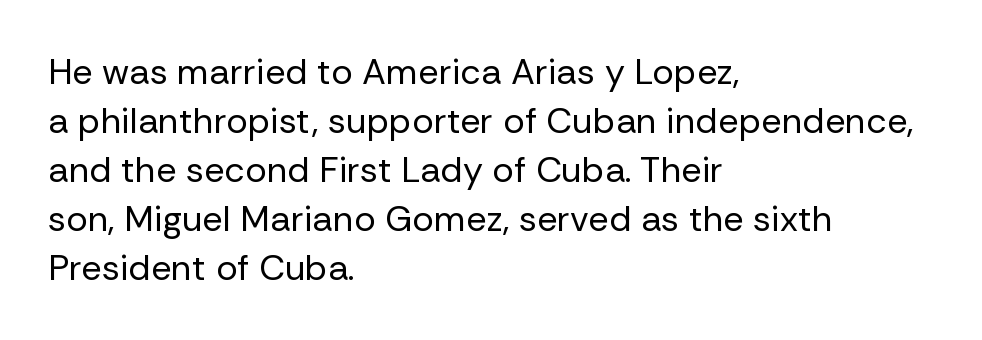
The lines sit at an ordinary, default distance from one another. The area under the type is left untouched. Visually the block forms a straight wall on the left and a jagged coastline on the right. Tracking here is standard; glyphs follow each other at the usual distance.
